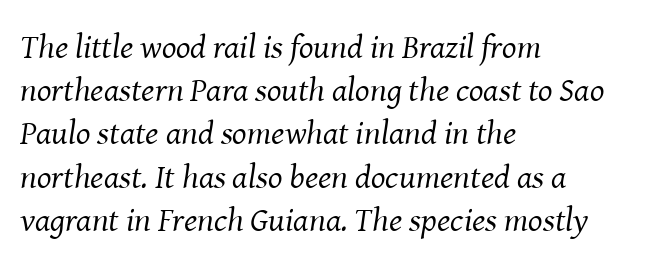
Does the copy run flush right? No — it runs flush left. Think of a printed novel: that variable character pitch is what you see here. The cut favours lightness, reaching ordinary text weight at its darkest. What stands out about the letter spacing? Nothing — it is the standard amount.
